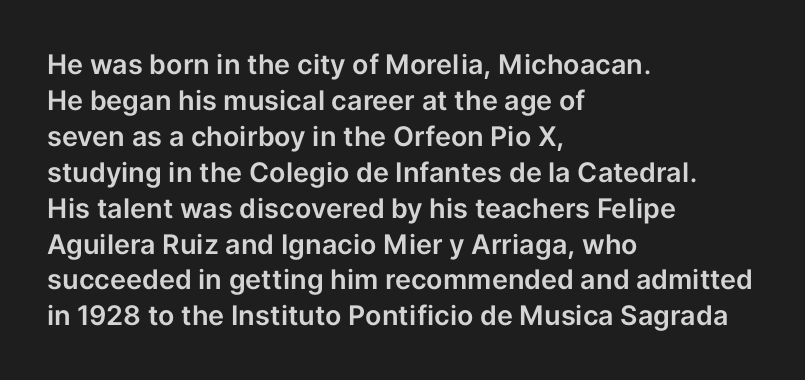
The image shows 27 px text type, upright; set left-aligned, normal line spacing (1.33x), normal letter spacing, not underlined.
